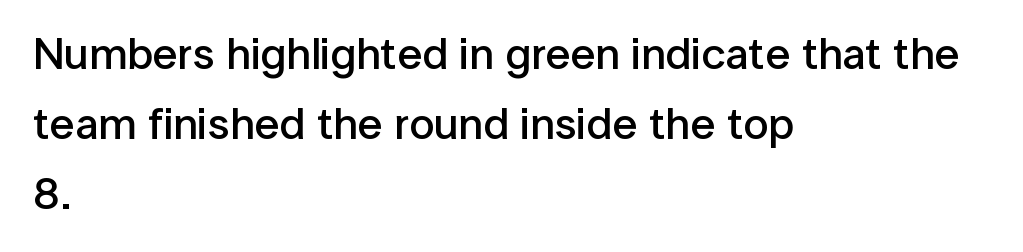
The image shows 45 px semibold sans-serif type, upright; set left-aligned, normal line spacing (1.56x), normal letter spacing, not underlined; low stroke contrast and a medium x-height.
